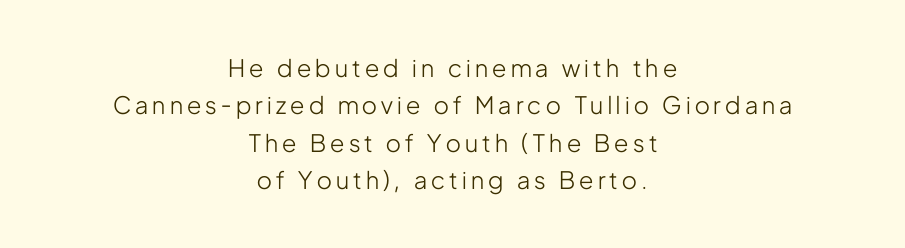
This is roman type, the default non-slanted kind. Vertical spacing — default. Nobody drew a line under any word here. No chunkiness to these letters — they're not bold.
